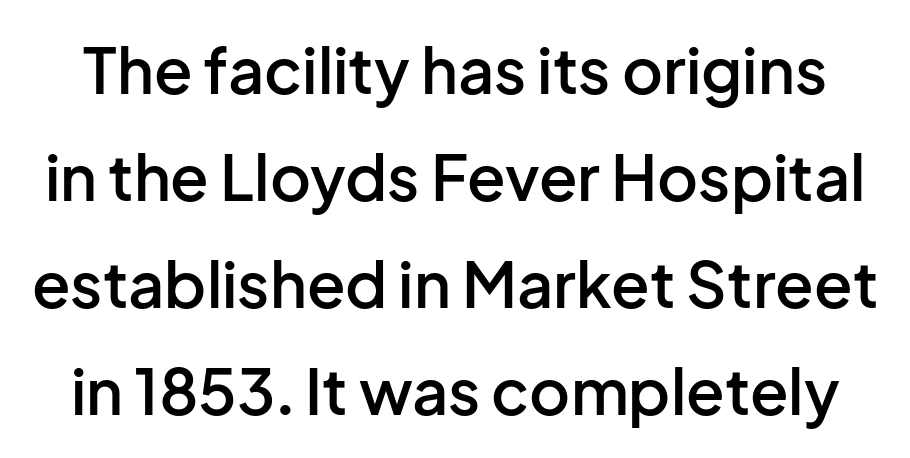
Q: Is the text bold? A: Semi-bold.
Q: Is the text italic (slanted)? A: No, it is upright.
Q: Is the typeface a serif or a sans-serif typeface? A: Sans-serif.
Q: Is the text underlined? A: No.
Q: Is the spacing between letters normal or unusually wide? A: Normal.
Q: Is the spacing between lines tight, normal or loose? A: Normal.
Q: Width (condensed, normal, or wide)? A: Normal.
Q: Stroke contrast? A: Low.
Q: x-height? A: Medium.
Q: Monospaced? A: No.
